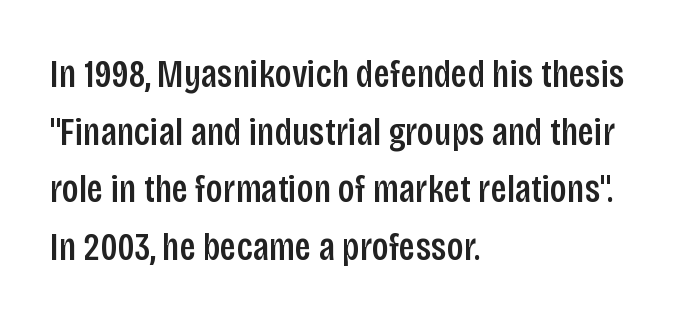
The image shows 39 px condensed sans-serif type, upright; set left-aligned, normal line spacing (1.48x), normal letter spacing, not underlined; low stroke contrast and a large x-height.
